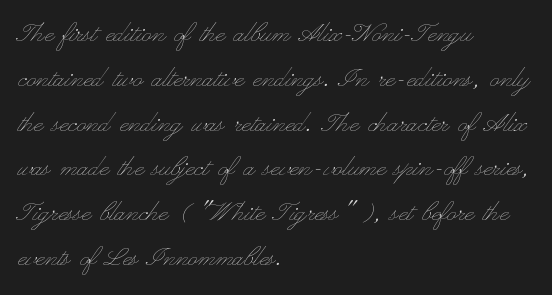
{"bold": "no", "weight": "thin", "width": "wide", "stroke_contrast": "low", "x_height": "small", "monospaced": "no", "underline": "no", "align": "left", "line_spacing": "normal", "line_spacing_ratio": 1.4, "letter_spacing": "normal", "letter_spacing_em": 0.0, "glyph_px": 32}
